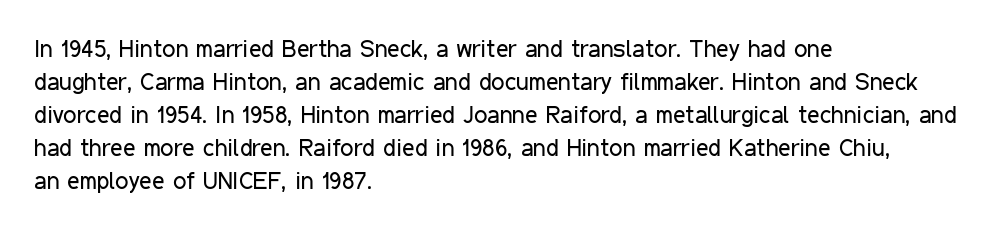
The image shows 24 px text type, upright; set left-aligned, normal line spacing (1.37x), normal letter spacing, not underlined.
